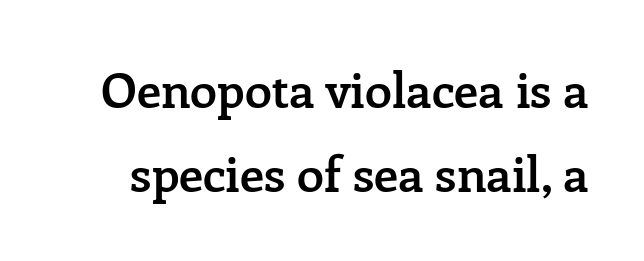
The image shows 49 px semibold serif type, upright; set line spacing 1.72x, normal letter spacing, not underlined; low stroke contrast and a medium x-height.
